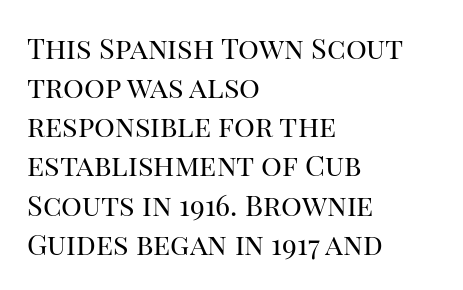
Anything drawn beneath the words? Only blank space. The letters stand straight up with perfectly vertical stems. Words appear dense and cohesive because spacing is normal. Do the characters align in a grid? No, the font is proportional. The typesetter chose a ragged-right arrangement here.
